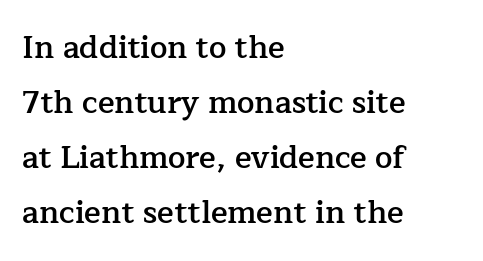
{"serif": "yes", "italic": "no", "bold": "semi", "weight": "semibold", "width": "normal", "stroke_contrast": "low", "x_height": "medium", "monospaced": "no", "underline": "no", "align": "left", "line_spacing_ratio": 1.77, "letter_spacing": "normal", "letter_spacing_em": 0.0, "glyph_px": 31}
